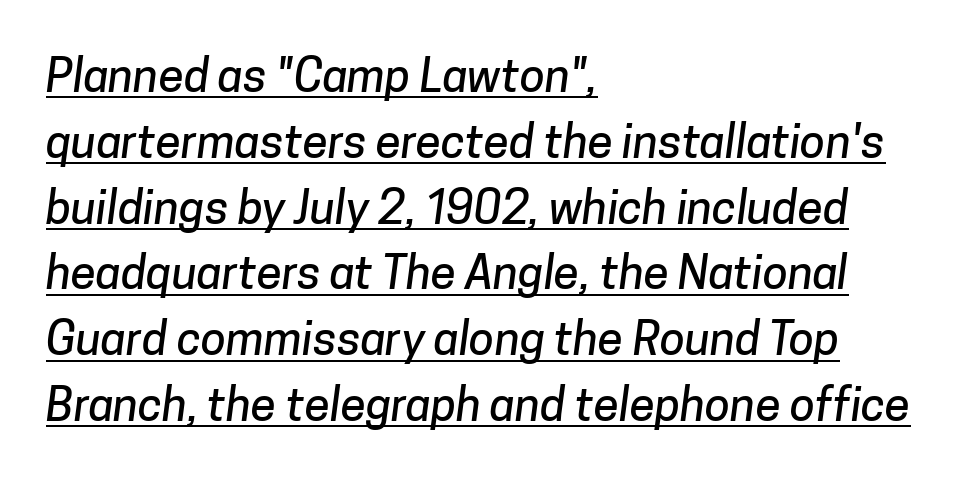
The gaps between neighbouring characters are ordinary and unremarkable. Check the space under the baseline: a stroke is drawn there. This block has exactly the height ordinary leading produces. Reading down the block, your eye returns to a fixed left position each line. This sample has the flowing, uneven cadence of proportional lettering.
